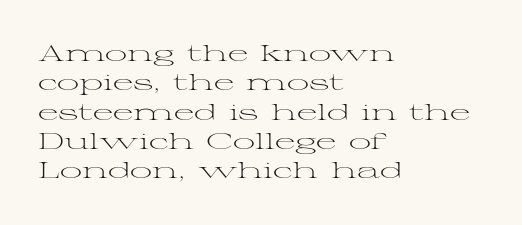
Q: Is the text bold? A: No.
Q: Is the text italic (slanted)? A: No, it is upright.
Q: Is the text underlined? A: No.
Q: How is the paragraph aligned? A: Left-aligned.
Q: Is the spacing between letters normal or unusually wide? A: Normal.
Q: Is the spacing between lines tight, normal or loose? A: Normal.
